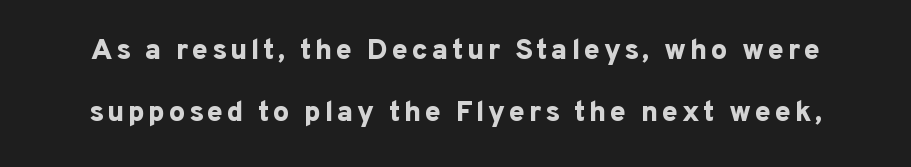
Q: Is the text bold? A: Yes.
Q: Is the text italic (slanted)? A: No, it is upright.
Q: Is the typeface a serif or a sans-serif typeface? A: Sans-serif.
Q: Is the text underlined? A: No.
Q: Is the spacing between lines tight, normal or loose? A: Loose.
Q: Width (condensed, normal, or wide)? A: Normal.
Q: Stroke contrast? A: Low.
Q: x-height? A: Medium.
Q: Monospaced? A: No.
